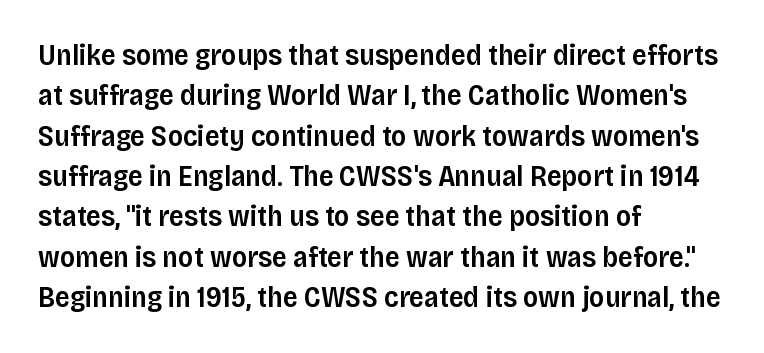
The passage shown has conventional tracking throughout. Think of a printed novel: that variable character pitch is what you see here. Each glyph is drawn with semibold strokes, heavier than normal yet not fully bold. Tall strokes in this sample are plumb rather than angled. Interline gaps are of average width in this sample.
